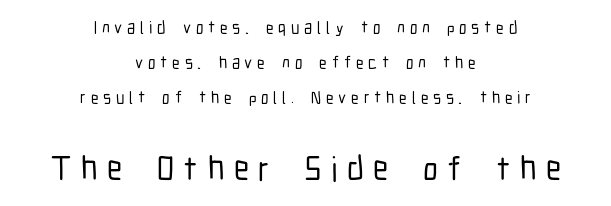
This rendering features lettering with no underline. These lines have a slow, spaced-out rhythm from letter to letter. The text was rendered using a sans face with plain stroke endings. The lower block of text is set noticeably larger than the block above it. Each new line begins a long way beneath the previous one. Compared with a flush-left layout, this one balances lines on the center instead.
